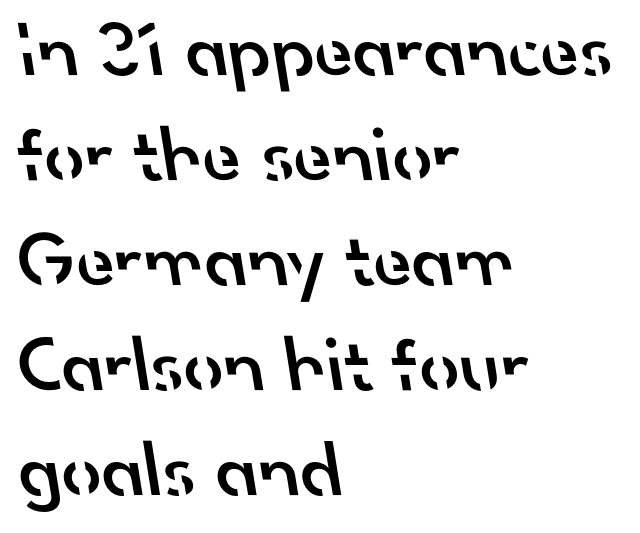
The image shows 79 px semibold sans-serif type; set left-aligned, normal line spacing (1.33x), normal letter spacing, not underlined; low stroke contrast and a small x-height.
